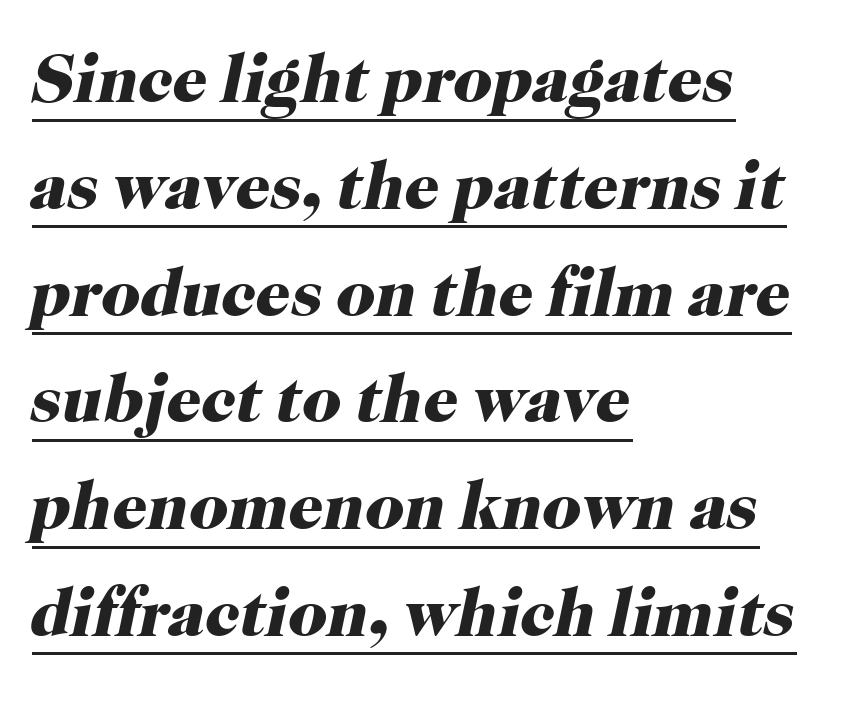
{"serif": "yes", "italic": "yes", "lean": "right", "slant_degrees": 12, "bold": "yes", "weight": "heavy", "width": "normal", "stroke_contrast": "high", "x_height": "medium", "monospaced": "no", "underline": "yes", "align": "left", "line_spacing": "normal", "line_spacing_ratio": 1.57, "letter_spacing": "normal", "letter_spacing_em": 0.0, "glyph_px": 68}
